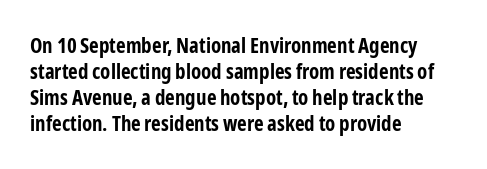
The image shows 21 px bold type, upright; set left-aligned, line spacing 1.24x, normal letter spacing, not underlined.
